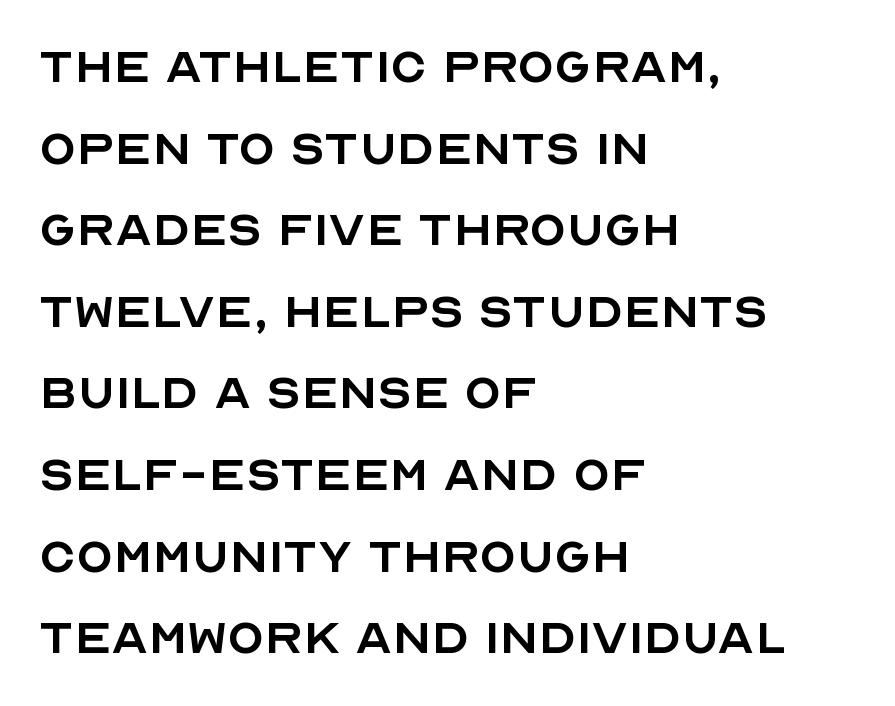
Q: Is the text bold? A: No.
Q: Is the text italic (slanted)? A: No, it is upright.
Q: Is the typeface a serif or a sans-serif typeface? A: Sans-serif.
Q: Is the text underlined? A: No.
Q: How is the paragraph aligned? A: Left-aligned.
Q: Is the spacing between letters normal or unusually wide? A: Normal.
Q: Is the spacing between lines tight, normal or loose? A: Normal.
Q: Width (condensed, normal, or wide)? A: Normal.
Q: x-height? A: Large.
Q: Monospaced? A: No.
